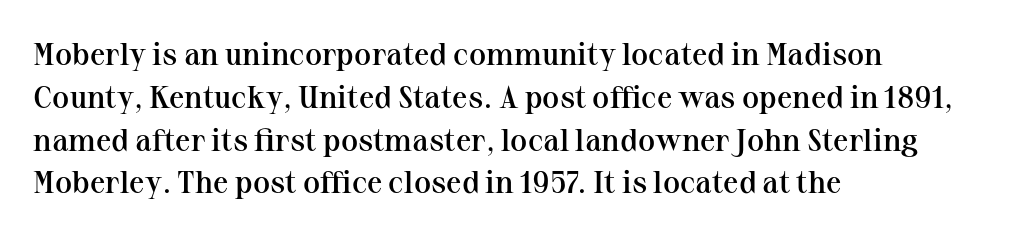
Q: Is the text bold? A: Semi-bold.
Q: Is the text italic (slanted)? A: No, it is upright.
Q: Is the typeface a serif or a sans-serif typeface? A: Serif.
Q: Is the text underlined? A: No.
Q: How is the paragraph aligned? A: Left-aligned.
Q: Is the spacing between letters normal or unusually wide? A: Normal.
Q: Is the spacing between lines tight, normal or loose? A: Normal.
Q: Width (condensed, normal, or wide)? A: Normal.
Q: Stroke contrast? A: Medium.
Q: x-height? A: Medium.
Q: Monospaced? A: No.
